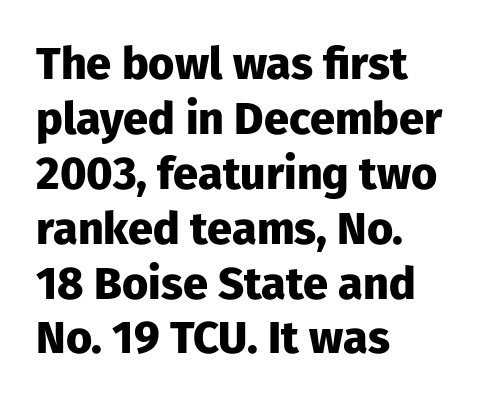
{"serif": "no", "italic": "no", "bold": "yes", "weight": "heavy", "width": "normal", "stroke_contrast": "low", "x_height": "medium", "monospaced": "no", "underline": "no", "align": "left", "line_spacing_ratio": 1.22, "letter_spacing": "normal", "letter_spacing_em": 0.0, "glyph_px": 45}
